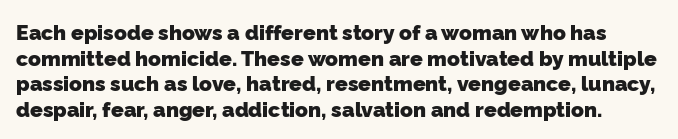
Q: Is the text bold? A: Yes.
Q: Is the text underlined? A: No.
Q: Is the spacing between letters normal or unusually wide? A: Normal.
